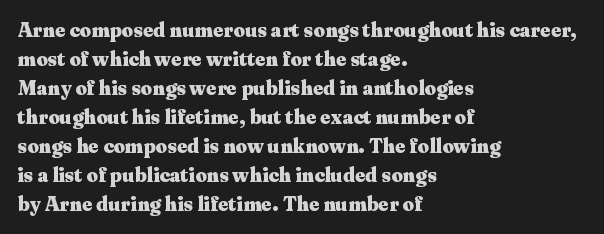
Q: Is the text bold? A: Yes.
Q: Is the text italic (slanted)? A: No, it is upright.
Q: Is the text underlined? A: No.
Q: How is the paragraph aligned? A: Left-aligned.
Q: Is the spacing between letters normal or unusually wide? A: Normal.
Q: Is the spacing between lines tight, normal or loose? A: Normal.
